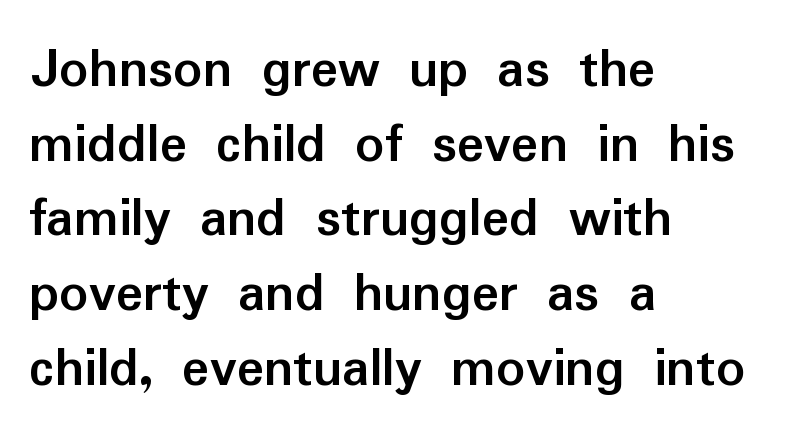
Q: Is the text bold? A: Yes.
Q: Is the text italic (slanted)? A: No, it is upright.
Q: Is the typeface a serif or a sans-serif typeface? A: Sans-serif.
Q: Is the text underlined? A: No.
Q: How is the paragraph aligned? A: Left-aligned.
Q: Is the spacing between letters normal or unusually wide? A: Normal.
Q: Is the spacing between lines tight, normal or loose? A: Normal.
Q: Width (condensed, normal, or wide)? A: Normal.
Q: Stroke contrast? A: Low.
Q: x-height? A: Medium.
Q: Monospaced? A: No.
